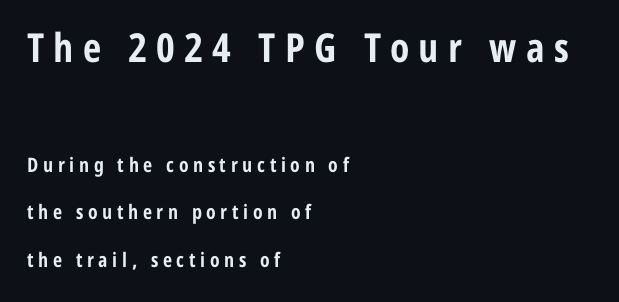
Glyph-to-glyph distance is far greater than everyday printed text. Every row of glyphs begins at an identical x-position on the left. In terms of weight, the rendering is a true, heavy bold. The passage shown begins with its larger block and ends with its smaller one.
